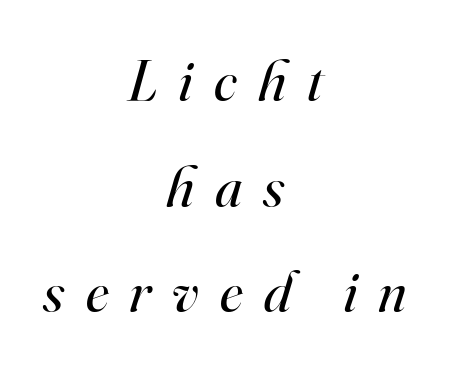
The rendering applies a slant to the glyphs. Proportional: the letters do not fall into vertical columns. Does extra space separate the letters? Yes, quite a lot of it. These glyphs show unthickened strokes, regular width or finer. Casual observation: everything's sitting right in the middle. Letterform terminals end in serifs throughout the passage.
